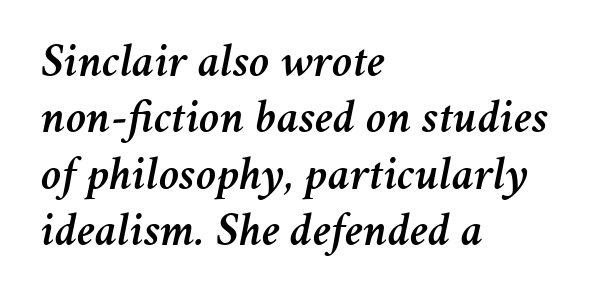
Q: Is the text italic (slanted)? A: Yes, it leans right by about 11 degrees.
Q: Is the text underlined? A: No.
Q: How is the paragraph aligned? A: Left-aligned.
Q: Is the spacing between letters normal or unusually wide? A: Normal.
Q: Width (condensed, normal, or wide)? A: Normal.
Q: Stroke contrast? A: Medium.
Q: x-height? A: Medium.
Q: Monospaced? A: No.
